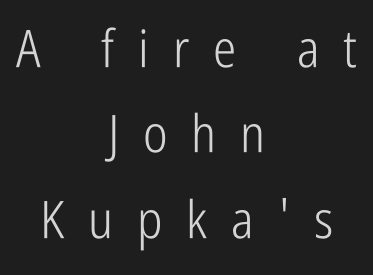
Q: Is the text bold? A: No.
Q: Is the text italic (slanted)? A: No, it is upright.
Q: Is the typeface a serif or a sans-serif typeface? A: Sans-serif.
Q: Is the text underlined? A: No.
Q: How is the paragraph aligned? A: Centered.
Q: Is the spacing between letters normal or unusually wide? A: Unusually wide.
Q: Is the spacing between lines tight, normal or loose? A: Normal.
Q: Width (condensed, normal, or wide)? A: Condensed.
Q: Stroke contrast? A: Low.
Q: x-height? A: Medium.
Q: Monospaced? A: No.
